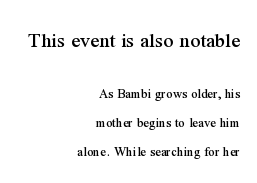
The image shows 22 px text type, upright; set right-aligned, loose line spacing (2.04x), normal letter spacing, not underlined; the first (top) block is 1.57x larger.
